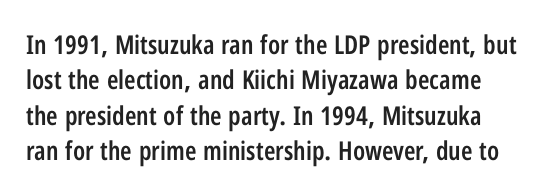
{"italic": "no", "bold": "semi", "underline": "no", "line_spacing": "normal", "line_spacing_ratio": 1.36, "letter_spacing": "normal", "letter_spacing_em": 0.0, "glyph_px": 26}
